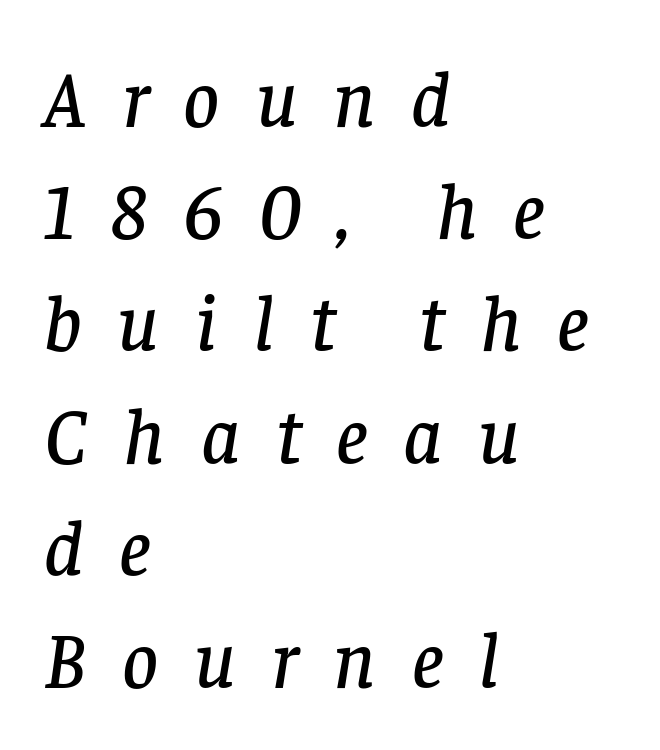
Rule under the text: the space is simply empty. Short note: letters widely spaced. The passage shown is typed in a proportional face where columns would drift. How would I describe the line gaps? Plain and ordinary. Notice how the stems are inclined rather than vertical — that's the hallmark of italics.
